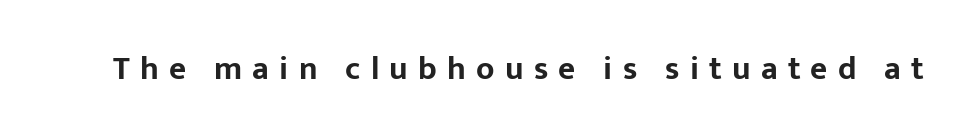
{"serif": "no", "italic": "no", "bold": "yes", "weight": "bold", "width": "normal", "stroke_contrast": "low", "x_height": "medium", "monospaced": "no", "underline": "no", "letter_spacing": "wide", "letter_spacing_em": 0.31, "glyph_px": 33}
